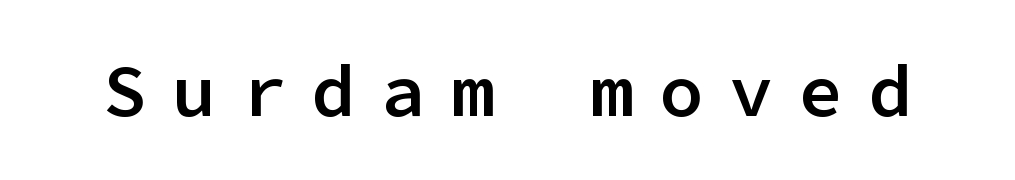
{"serif": "no", "italic": "no", "bold": "semi", "weight": "semibold", "width": "normal", "stroke_contrast": "low", "x_height": "medium", "monospaced": "yes", "underline": "no", "letter_spacing": "wide", "letter_spacing_em": 0.34, "glyph_px": 74}
